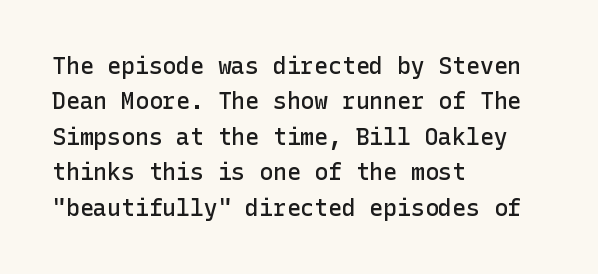
The image shows 23 px text type, upright; set left-aligned, normal line spacing (1.54x), normal letter spacing, not underlined.
